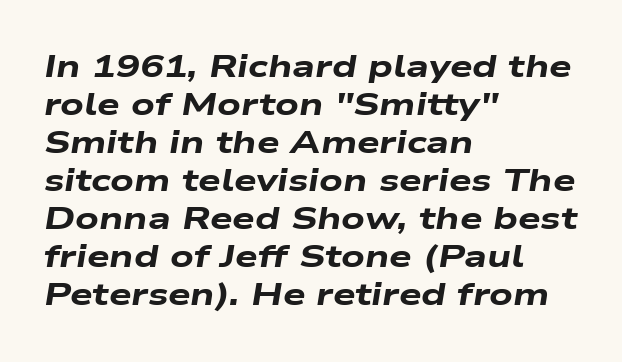
Q: Is the text bold? A: Yes.
Q: Is the text italic (slanted)? A: Yes, it leans right by about 9 degrees.
Q: Is the text underlined? A: No.
Q: How is the paragraph aligned? A: Left-aligned.
Q: Is the spacing between letters normal or unusually wide? A: Normal.
Q: Width (condensed, normal, or wide)? A: Wide.
Q: Stroke contrast? A: Low.
Q: x-height? A: Medium.
Q: Monospaced? A: No.
